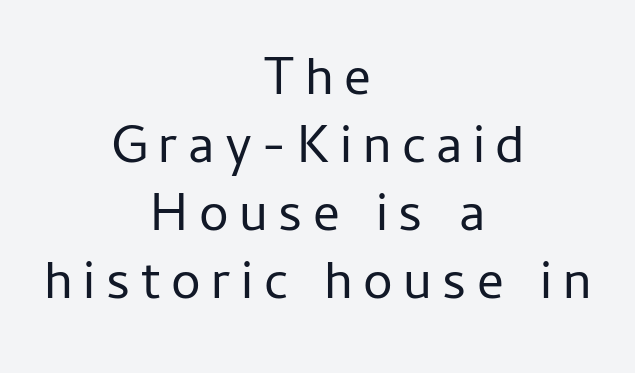
The image shows 53 px regular-weight sans-serif type, upright; set centered, normal line spacing (1.28x), unusually wide letter spacing (+0.2 em), not underlined; low stroke contrast and a medium x-height.
